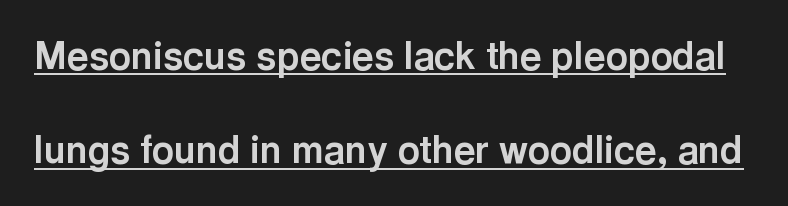
{"serif": "no", "italic": "no", "bold": "yes", "weight": "bold", "width": "normal", "x_height": "medium", "monospaced": "no", "underline": "yes", "line_spacing": "loose", "line_spacing_ratio": 2.48, "letter_spacing": "normal", "letter_spacing_em": 0.0, "glyph_px": 38}
